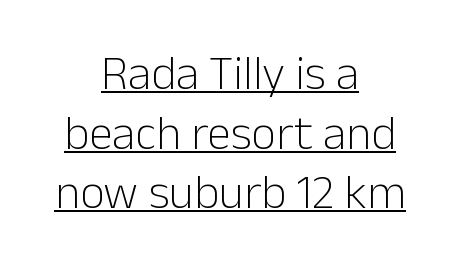
This rendering uses center alignment, leaving both contours irregular but symmetric. Spacing verdict: proportional, widths tailored to each character. Glance below the letters and you will spot a drawn line. This rendering employs a face without finishing strokes, i.e., a sans-serif. Is there any slant? The stems are plumb.
